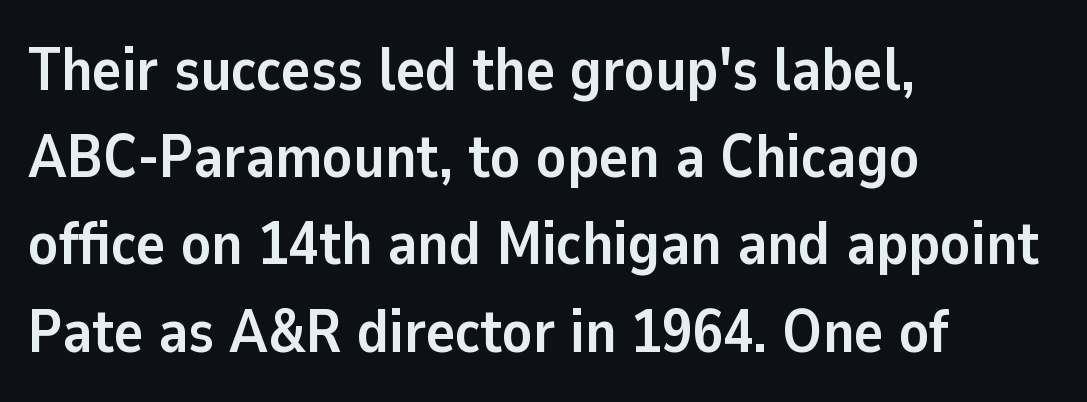
The ragged edge is on the right, which tells us the setting is flush left. Look at the bottom of the vertical strokes: they stop flat, with no serifs. The passage shown is typed in a proportional face where columns would drift. In terms of posture, this sample is upright. The font is running at its bold setting. Underlining? Definitely not there.
